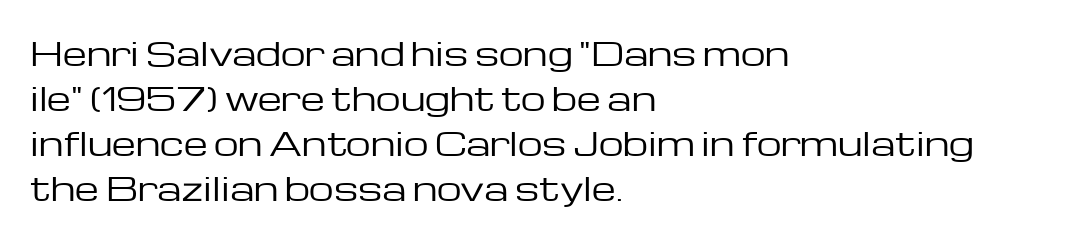
The image shows 31 px regular-weight, wide sans-serif type, upright; set left-aligned, normal line spacing (1.45x), normal letter spacing, not underlined; low stroke contrast and a medium x-height.
